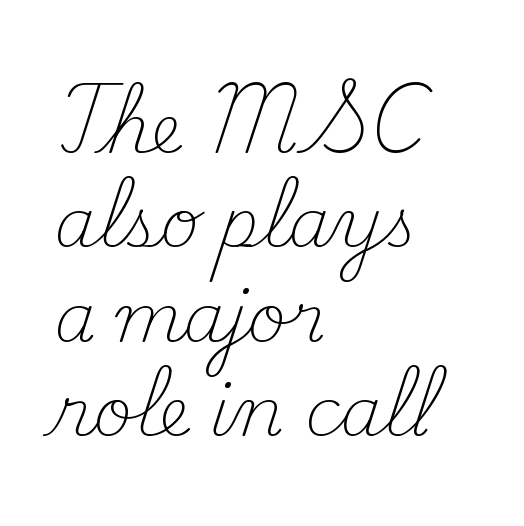
Q: Is the text bold? A: No.
Q: Is the text italic (slanted)? A: Yes.
Q: Is the typeface a serif or a sans-serif typeface? A: Serif.
Q: Is the text underlined? A: No.
Q: How is the paragraph aligned? A: Left-aligned.
Q: Is the spacing between letters normal or unusually wide? A: Normal.
Q: Is the spacing between lines tight, normal or loose? A: Normal.
Q: Width (condensed, normal, or wide)? A: Normal.
Q: Stroke contrast? A: Medium.
Q: x-height? A: Small.
Q: Monospaced? A: No.
